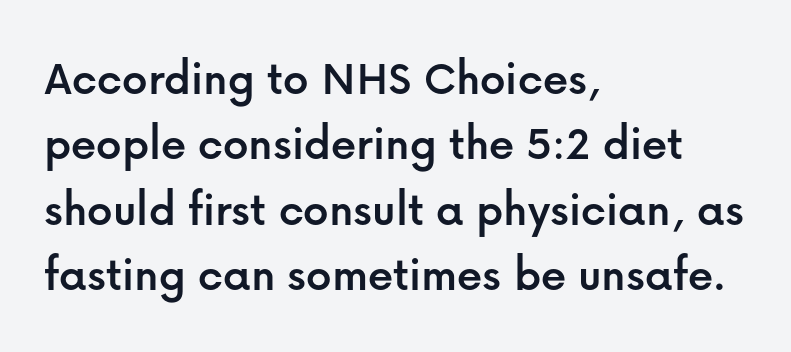
In terms of leading, this rendering sits right in the middle. Font category for this specimen: sans-serif. Descenders hang freely into open space. Tall strokes in this sample are plumb rather than angled.
